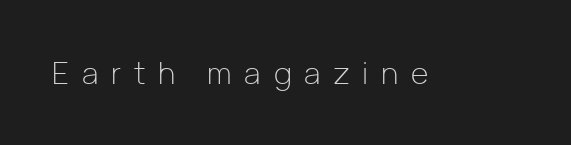
{"serif": "no", "italic": "no", "bold": "no", "weight": "light", "width": "normal", "stroke_contrast": "low", "x_height": "medium", "monospaced": "no", "underline": "no", "letter_spacing": "wide", "letter_spacing_em": 0.43, "glyph_px": 30}
